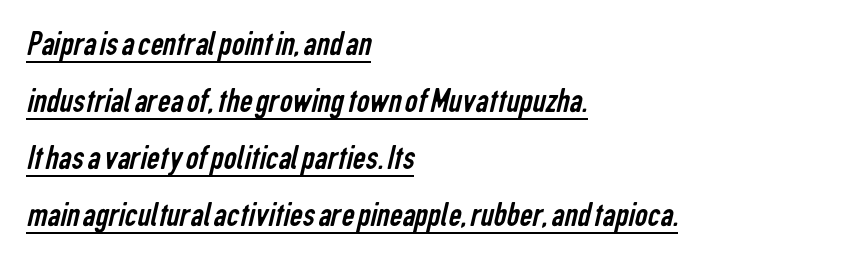
Q: Is the text bold? A: No.
Q: Is the typeface a serif or a sans-serif typeface? A: Sans-serif.
Q: Is the text underlined? A: Yes.
Q: How is the paragraph aligned? A: Left-aligned.
Q: Is the spacing between letters normal or unusually wide? A: Normal.
Q: Is the spacing between lines tight, normal or loose? A: Normal.
Q: Width (condensed, normal, or wide)? A: Condensed.
Q: Stroke contrast? A: Low.
Q: x-height? A: Medium.
Q: Monospaced? A: No.
